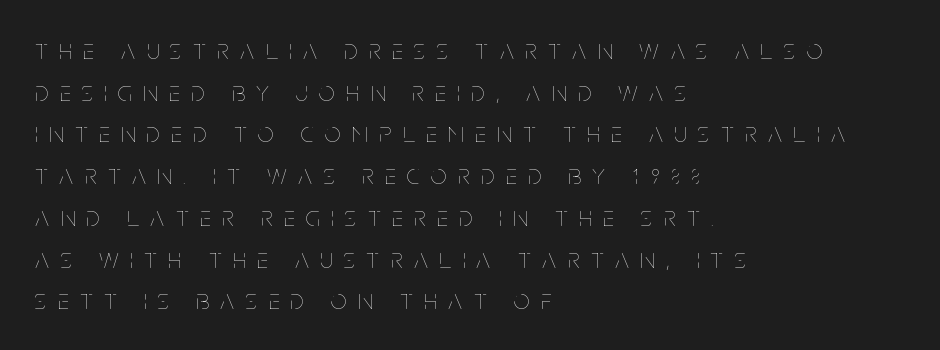
The image shows 28 px thin, condensed type, upright; set left-aligned, normal line spacing (1.49x), unusually wide letter spacing (+0.41 em), not underlined; low stroke contrast and a large x-height.
